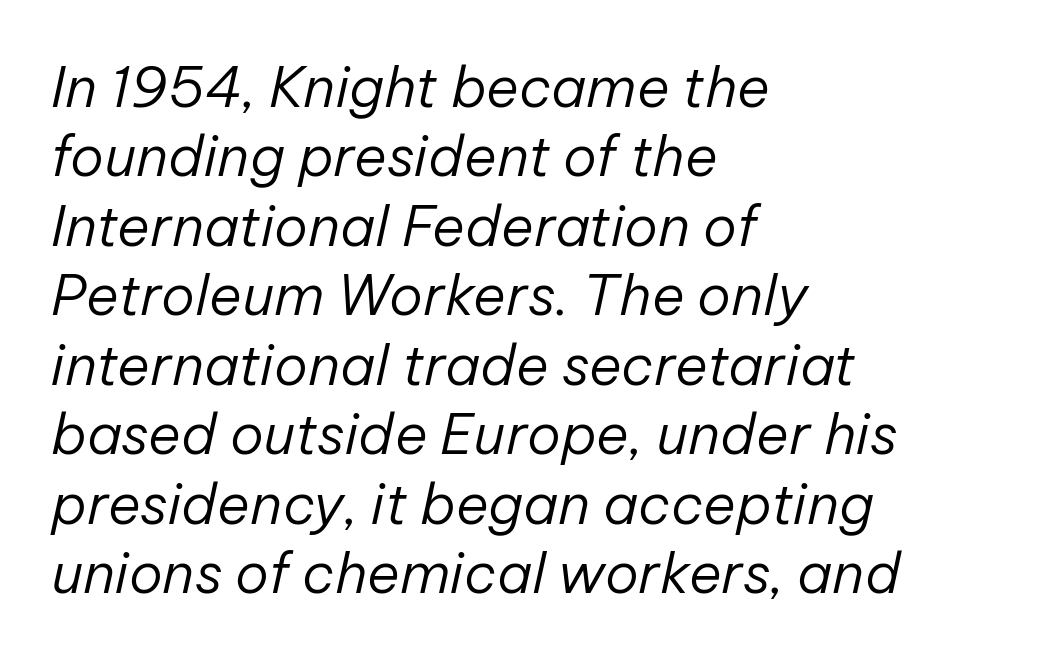
The typesetting does not lean heavy: it is not bold. When letters slant like this, we call the style italic. This rendering features lettering with no underline. Alignment: flush left. The gaps between neighbouring characters are ordinary and unremarkable. Spacing verdict: proportional, widths tailored to each character.
